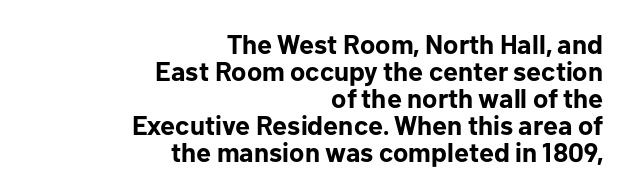
The image shows 27 px bold type, upright; set right-aligned, tight line spacing (1.0x), normal letter spacing, not underlined.
